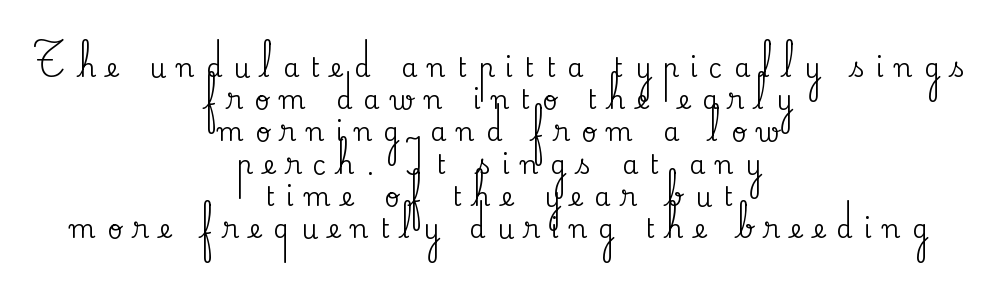
Q: Is the text italic (slanted)? A: No, it is upright.
Q: Is the text underlined? A: No.
Q: How is the paragraph aligned? A: Centered.
Q: Is the spacing between letters normal or unusually wide? A: Unusually wide.
